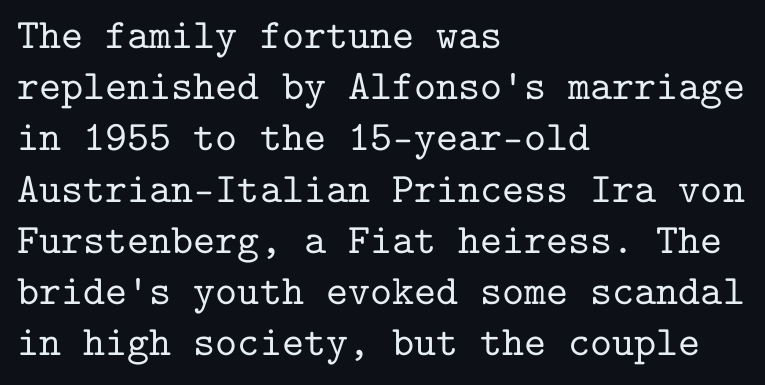
The rendering uses typewriter-style spacing with identical character cells. Leftover space on each line is placed entirely after the last word. The lettering stays uniformly vertical, giving the passage a roman look. Clear beneath every line of the passage.
